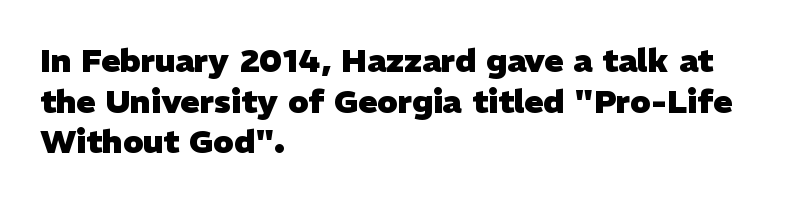
Notice how the passage keeps a crisp vertical edge on the left only. Successive baselines arrive at the customary interval. This sample has the flowing, uneven cadence of proportional lettering. Typographically, this falls in the sans-serif category. No extra tracking has been applied to these lines.
